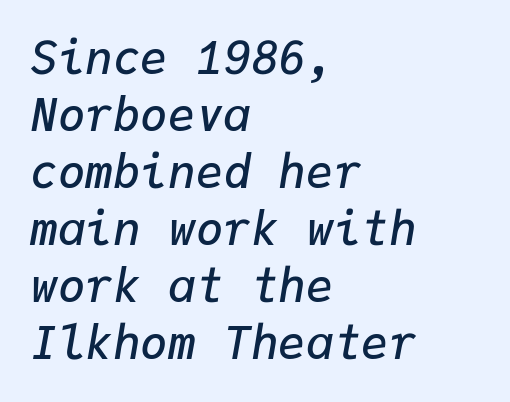
Glance below the letters and you will spot only blank space. Typeset ragged right — the left edge is the straight one. This is the in-between weight designers call semibold or demi. Do the characters align in a grid? Yes, the font is monospaced. The tracking reads as untouched default to a designer's eye.
